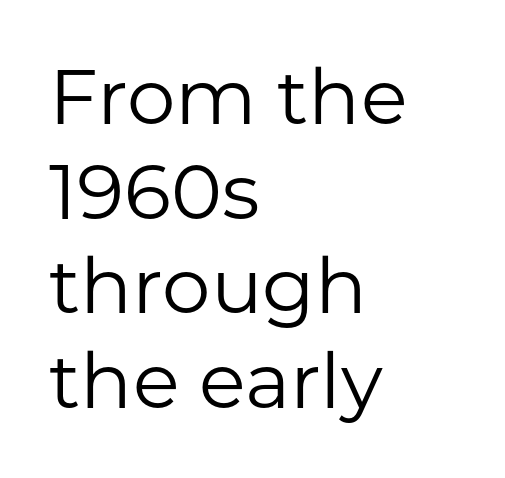
{"serif": "no", "italic": "no", "bold": "no", "weight": "regular", "width": "normal", "stroke_contrast": "low", "x_height": "medium", "monospaced": "no", "underline": "no", "align": "left", "line_spacing_ratio": 1.23, "letter_spacing": "normal", "letter_spacing_em": 0.0, "glyph_px": 77}
